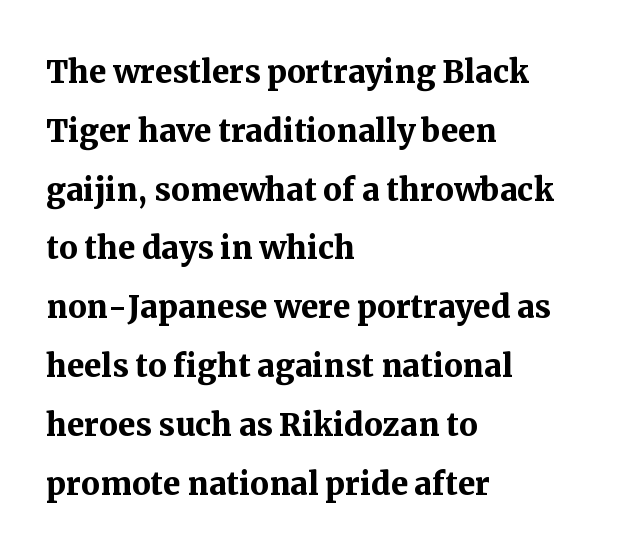
Q: Is the text bold? A: Yes.
Q: Is the text italic (slanted)? A: No, it is upright.
Q: Is the typeface a serif or a sans-serif typeface? A: Serif.
Q: Is the text underlined? A: No.
Q: How is the paragraph aligned? A: Left-aligned.
Q: Is the spacing between letters normal or unusually wide? A: Normal.
Q: Is the spacing between lines tight, normal or loose? A: Normal.
Q: Width (condensed, normal, or wide)? A: Normal.
Q: Stroke contrast? A: Medium.
Q: x-height? A: Medium.
Q: Monospaced? A: No.
